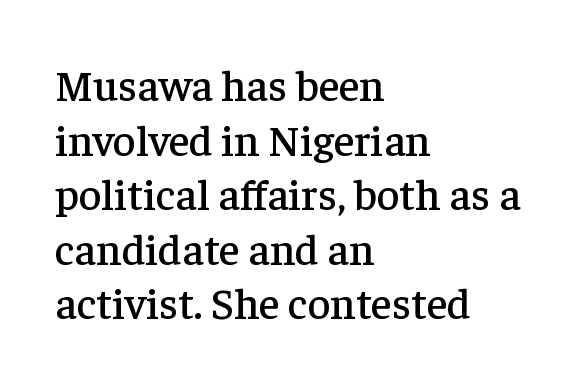
The image shows 44 px serif type, upright; set left-aligned, line spacing 1.24x, normal letter spacing, not underlined; low stroke contrast and a medium x-height.
